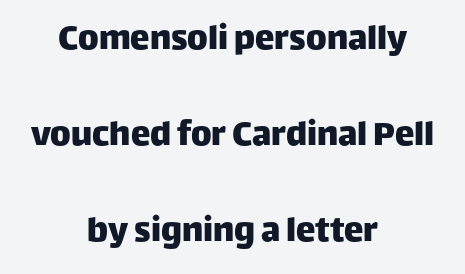
The image shows 39 px sans-serif type, upright; set centered, loose line spacing (2.46x), normal letter spacing, not underlined; low stroke contrast and a large x-height.
